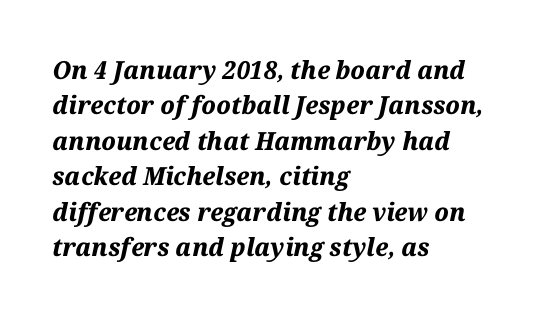
Words float on clear page, feet unadorned. The glyphs have the mass of a bold cut. Nothing unusual about the tracking: characters are spaced as the font intends. The rendering uses a moderate line-height, typical for paragraphs.
